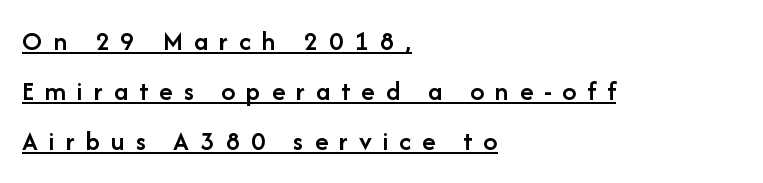
{"serif": "no", "italic": "no", "bold": "semi", "weight": "semibold", "width": "normal", "stroke_contrast": "low", "x_height": "medium", "monospaced": "no", "underline": "yes", "align": "left", "line_spacing_ratio": 1.79, "letter_spacing": "wide", "letter_spacing_em": 0.39, "glyph_px": 28}
